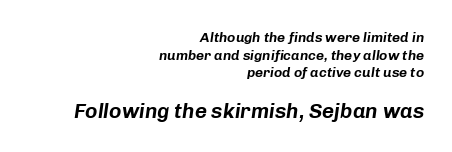
The image shows 21 px text type, italic (leaning right); set right-aligned, normal line spacing (1.26x), normal letter spacing, not underlined; the second (bottom) block is 1.5x larger.
